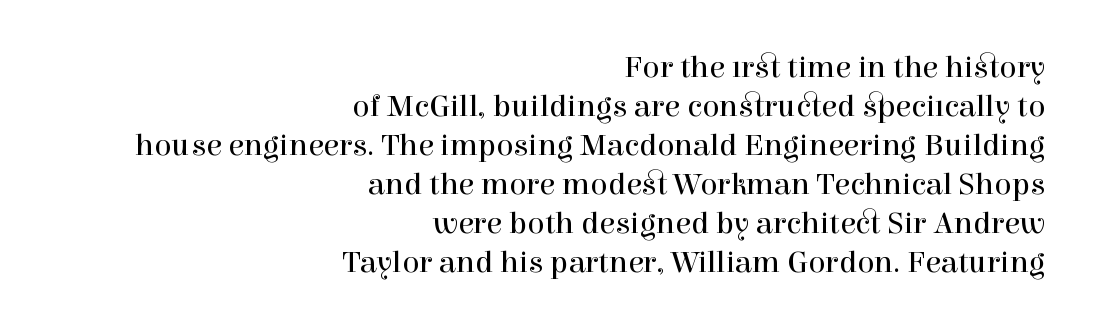
A typesetter would call this proportional, since set widths differ per character. Each row of text sits above clean, open space. Does the lettering tilt? It doesn't — this is upright. Font category for this specimen: serif. All the whitespace from short lines collects on the left.
